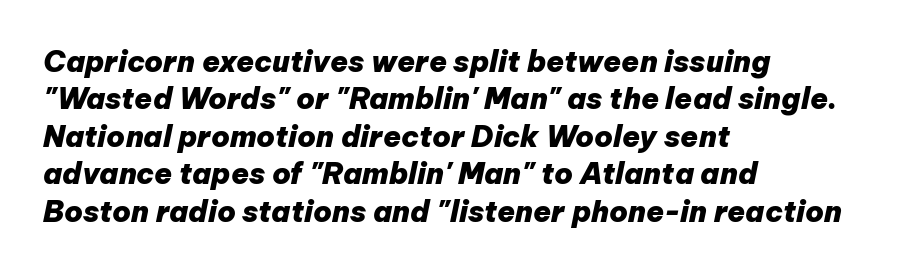
The image shows 29 px heavy type, italic (leaning right); set left-aligned, normal line spacing (1.29x), normal letter spacing, not underlined; low stroke contrast and a medium x-height.
